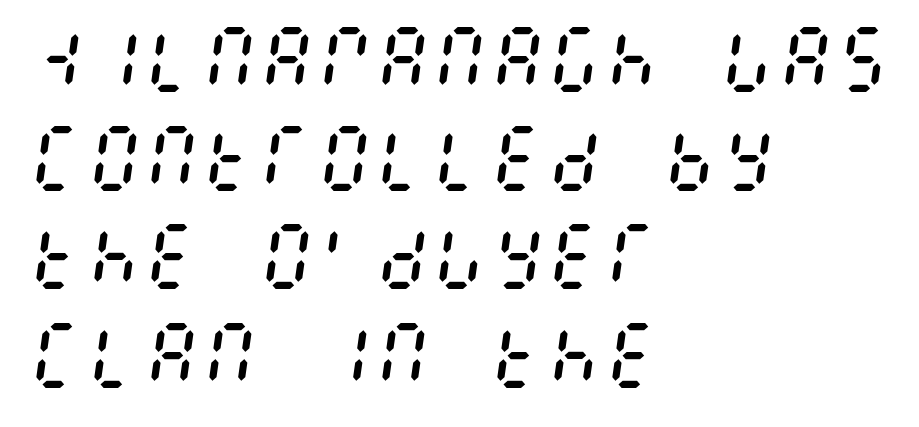
The image shows 72 px regular-weight, condensed type, italic (leaning right); set left-aligned, normal line spacing (1.37x), normal letter spacing, not underlined; medium stroke contrast and a large x-height.
